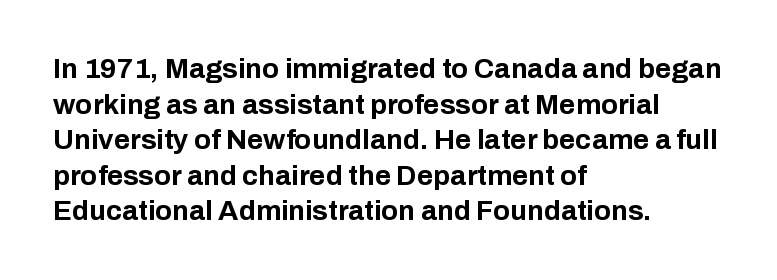
Q: Is the text bold? A: Yes.
Q: Is the text italic (slanted)? A: No, it is upright.
Q: Is the typeface a serif or a sans-serif typeface? A: Sans-serif.
Q: Is the text underlined? A: No.
Q: How is the paragraph aligned? A: Left-aligned.
Q: Is the spacing between letters normal or unusually wide? A: Normal.
Q: Is the spacing between lines tight, normal or loose? A: Normal.
Q: Width (condensed, normal, or wide)? A: Normal.
Q: Stroke contrast? A: Low.
Q: x-height? A: Medium.
Q: Monospaced? A: No.
